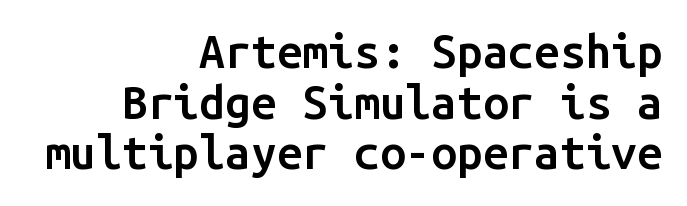
The image shows 46 px semibold sans-serif type, upright, monospaced; set right-aligned, tight line spacing (1.1x), normal letter spacing, not underlined; low stroke contrast and a medium x-height.
